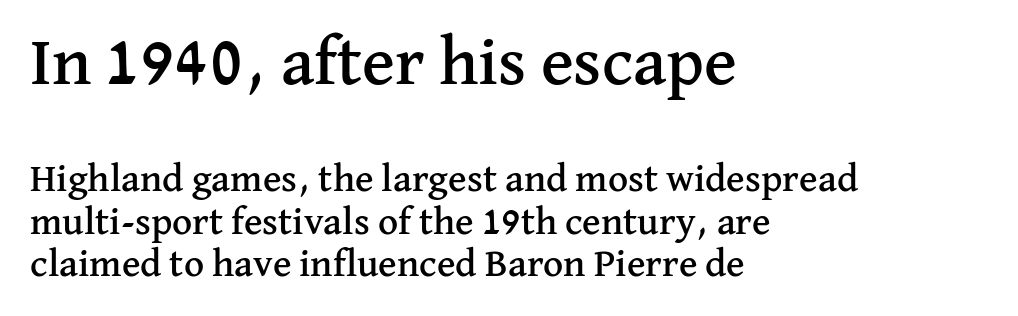
The image shows 69 px serif type, upright; set left-aligned, tight line spacing (1.09x), normal letter spacing, not underlined; the first (top) block is 1.77x larger; medium stroke contrast and a medium x-height.
